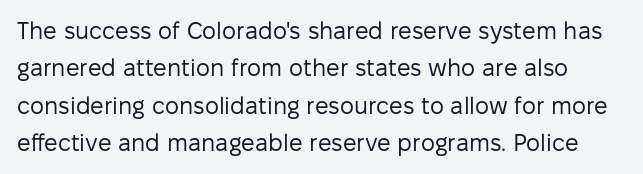
Weight: regular or lighter. The vertical gap from one line to the next is medium. The letterforms sit shoulder to shoulder at normal distance. Rule under the text: the space is simply empty.
